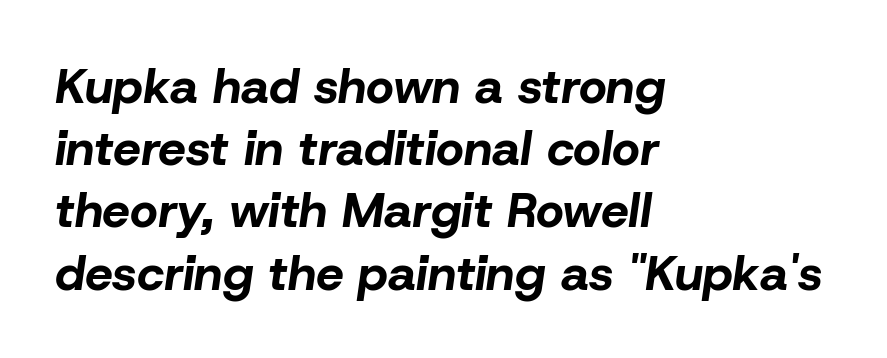
A full-strength bold gives these letters their thick strokes. Rule under the text: the space is simply empty. These lines stack with their left ends in a neat column. Does the leading feel generous? No, just average. Observe the ordinary spacing: letters are neighbours, not strangers.
